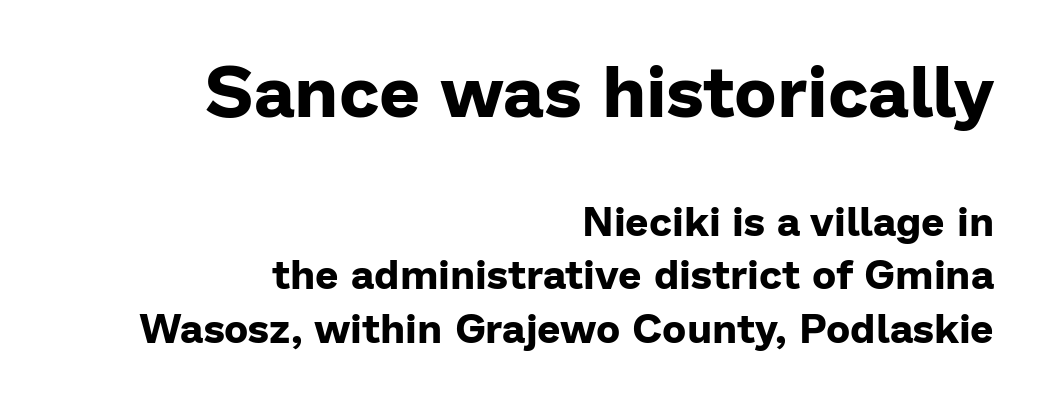
The image shows 72 px bold sans-serif type, upright; set right-aligned, normal line spacing (1.3x), normal letter spacing, not underlined; the first (top) block is 1.76x larger; low stroke contrast and a medium x-height.
